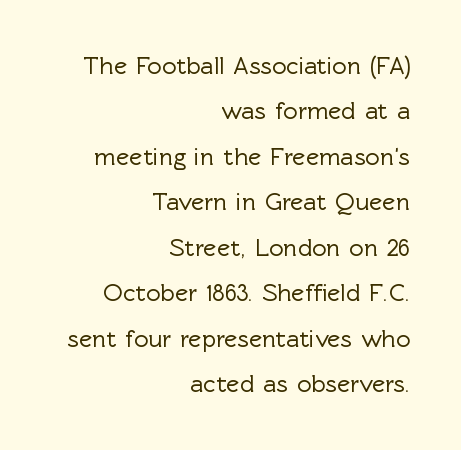
All the whitespace from short lines collects on the left. This sample uses an upright cut, with every glyph sitting square on the baseline. Letters rest on an invisible, unmarked baseline. The letterforms sit shoulder to shoulder at normal distance.
